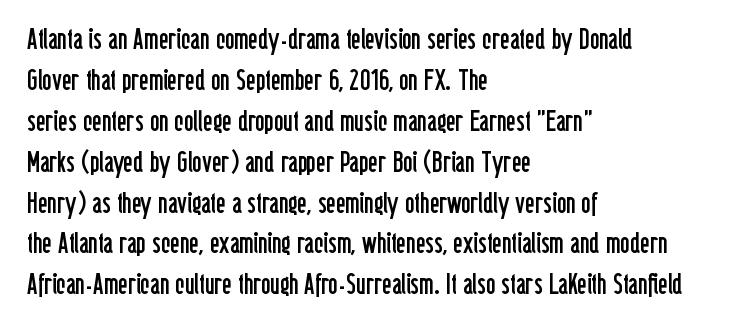
The image shows 29 px regular-weight, condensed sans-serif type, upright; set left-aligned, normal line spacing (1.41x), normal letter spacing, not underlined; low stroke contrast and a medium x-height.
